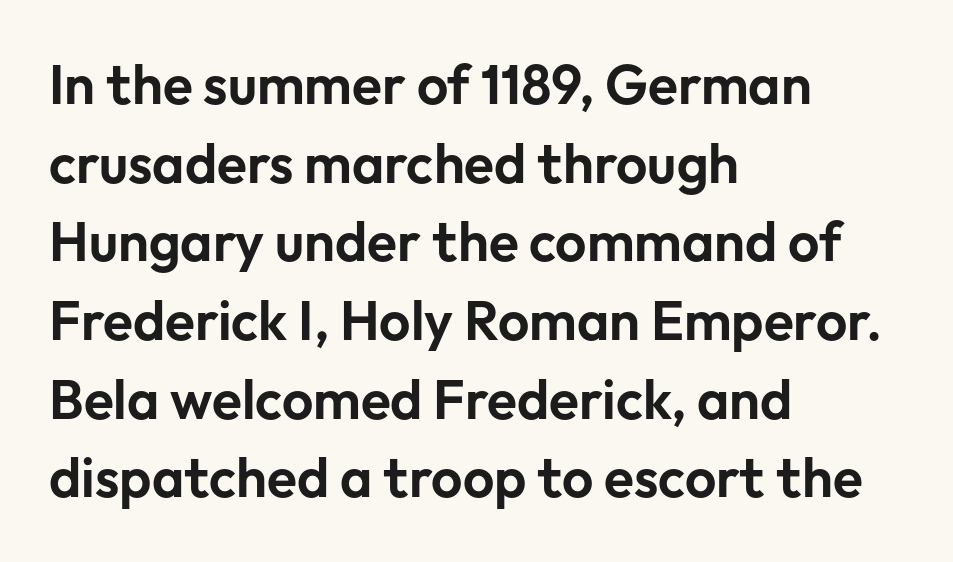
The image shows 55 px sans-serif type, upright; set left-aligned, normal line spacing (1.43x), normal letter spacing, not underlined; low stroke contrast and a medium x-height.
